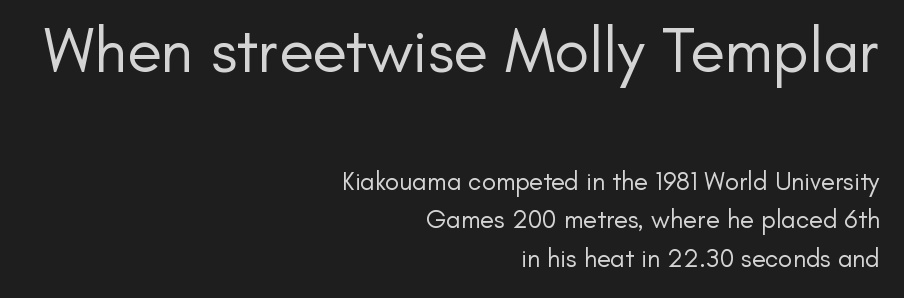
{"serif": "no", "italic": "no", "bold": "no", "weight": "regular", "width": "normal", "stroke_contrast": "low", "x_height": "small", "monospaced": "no", "underline": "no", "align": "right", "line_spacing": "normal", "line_spacing_ratio": 1.48, "letter_spacing": "normal", "letter_spacing_em": 0.0, "larger_block": "first", "size_ratio": 2.46, "glyph_px": 64}
